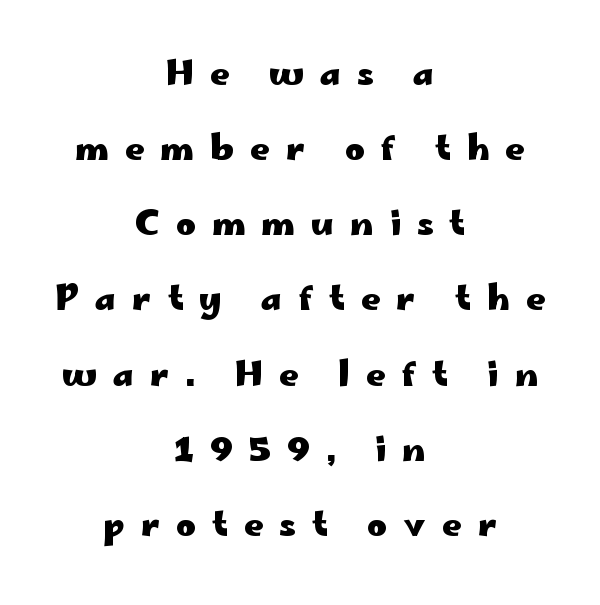
The image shows 34 px heavy, wide sans-serif type, upright; set centered, loose line spacing (2.21x), unusually wide letter spacing (+0.47 em), not underlined; low stroke contrast and a small x-height.
